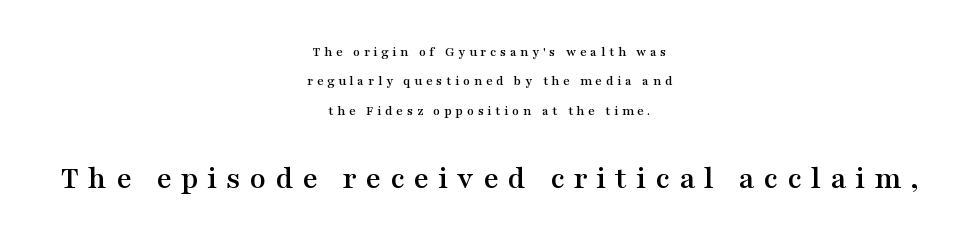
{"serif": "yes", "italic": "no", "width": "wide", "stroke_contrast": "medium", "x_height": "medium", "monospaced": "no", "underline": "no", "align": "center", "line_spacing": "loose", "line_spacing_ratio": 2.1, "letter_spacing": "wide", "letter_spacing_em": 0.27, "larger_block": "second", "size_ratio": 2.36, "glyph_px": 33}
